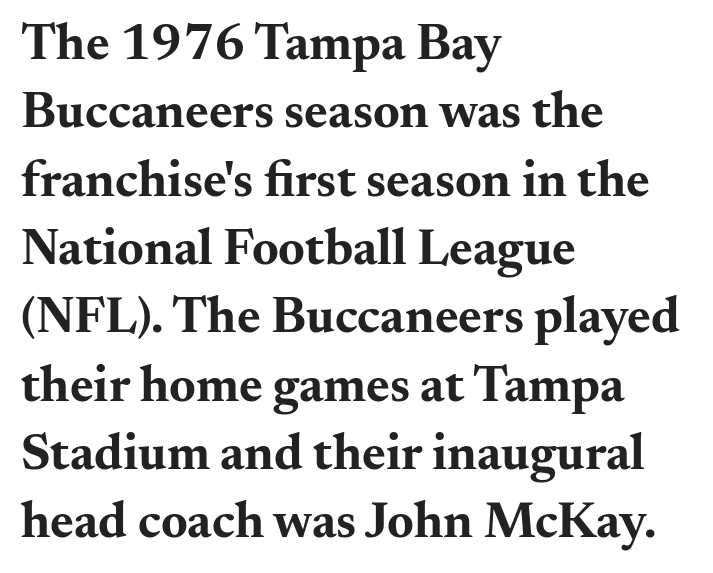
Q: Is the text bold? A: Yes.
Q: Is the text italic (slanted)? A: No, it is upright.
Q: Is the typeface a serif or a sans-serif typeface? A: Serif.
Q: Is the text underlined? A: No.
Q: How is the paragraph aligned? A: Left-aligned.
Q: Is the spacing between letters normal or unusually wide? A: Normal.
Q: Is the spacing between lines tight, normal or loose? A: Normal.
Q: Width (condensed, normal, or wide)? A: Wide.
Q: Stroke contrast? A: Medium.
Q: x-height? A: Small.
Q: Monospaced? A: No.
